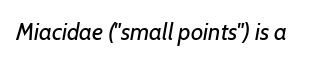
Q: Is the text bold? A: No.
Q: Is the text italic (slanted)? A: Yes, it leans right by about 7 degrees.
Q: Is the text underlined? A: No.
Q: Is the spacing between letters normal or unusually wide? A: Normal.
